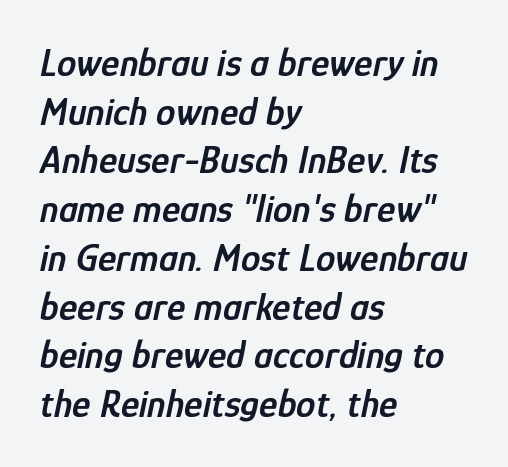
{"italic": "yes", "lean": "right", "slant_degrees": 12, "bold": "semi", "weight": "semibold", "width": "condensed", "stroke_contrast": "low", "x_height": "medium", "monospaced": "no", "underline": "no", "align": "left", "line_spacing": "normal", "line_spacing_ratio": 1.25, "letter_spacing": "normal", "letter_spacing_em": 0.0, "glyph_px": 39}
